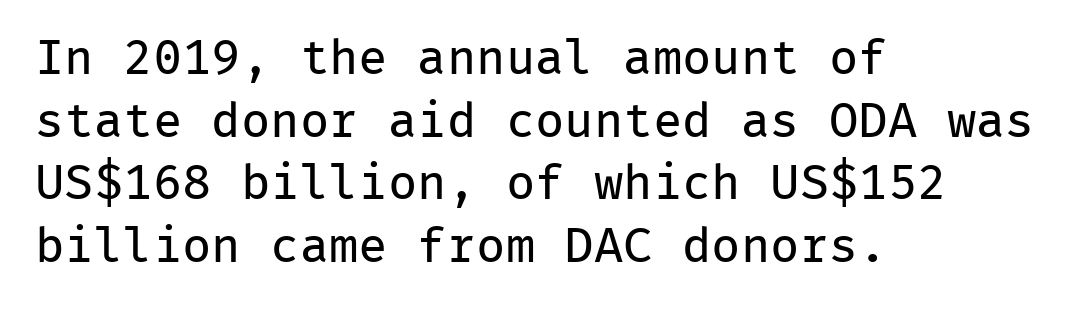
The image shows 49 px regular-weight sans-serif type, upright, monospaced; set left-aligned, normal line spacing (1.28x), normal letter spacing, not underlined; low stroke contrast and a medium x-height.
